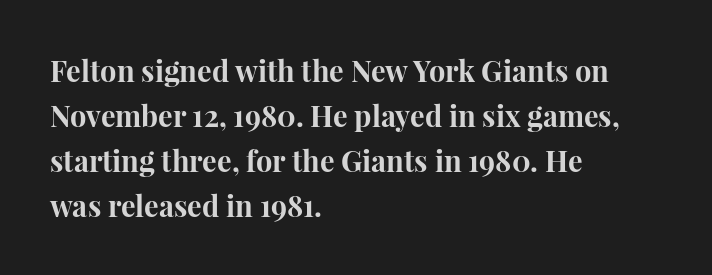
The text block is weighted toward the left margin, trailing off unevenly rightward. Is there much room between lines? A standard amount, neither cramped nor airy. Lines of text with bare space underneath. Typographic density is high because the face is bold. Note: serifs present on the glyphs. Short note: letters normally spaced.
